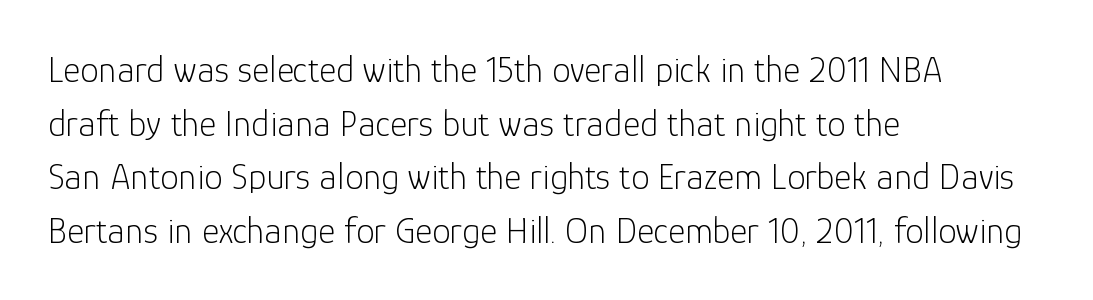
The image shows 37 px light sans-serif type, upright; set left-aligned, normal line spacing (1.45x), normal letter spacing, not underlined; low stroke contrast and a medium x-height.
